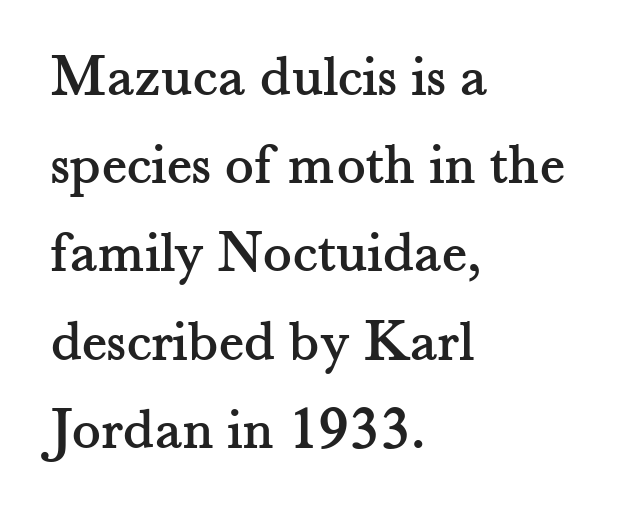
The image shows 60 px serif type, upright; set left-aligned, normal line spacing (1.47x), normal letter spacing, not underlined; medium stroke contrast and a small x-height.
